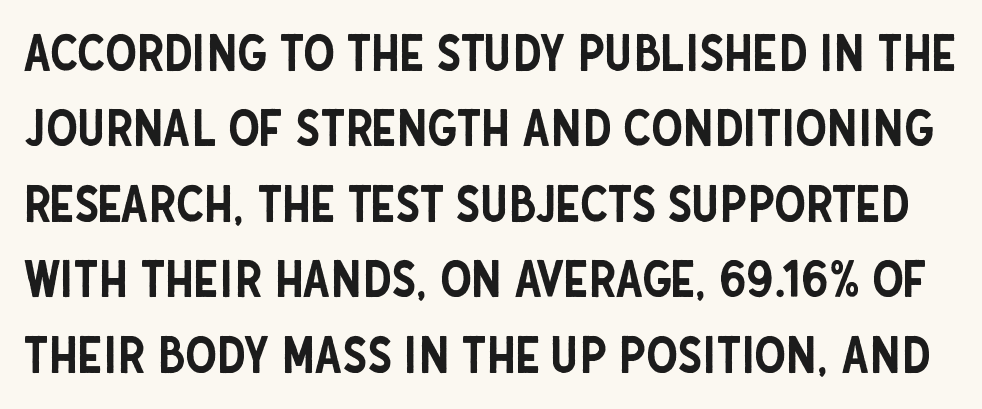
The image shows 50 px condensed sans-serif type, upright; set normal line spacing (1.51x), normal letter spacing, not underlined; low stroke contrast and a large x-height.
